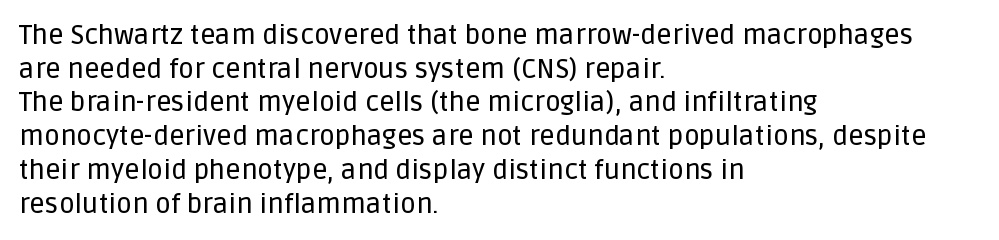
{"italic": "no", "underline": "no", "align": "left", "line_spacing": "normal", "line_spacing_ratio": 1.25, "letter_spacing": "normal", "letter_spacing_em": 0.0, "glyph_px": 27}
